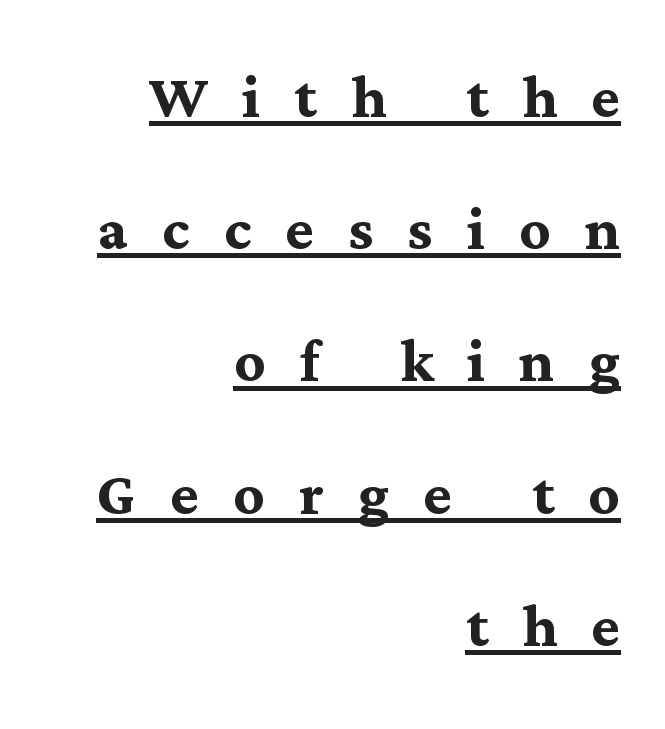
The image shows 76 px semibold serif type, upright; set right-aligned, line spacing 1.74x, unusually wide letter spacing (+0.45 em), underlined; medium stroke contrast and a medium x-height.
